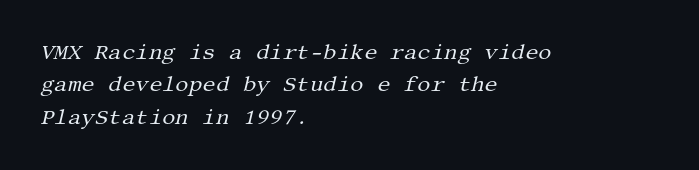
Q: Is the text bold? A: No.
Q: Is the text italic (slanted)? A: Yes, it leans right by about 13 degrees.
Q: Is the text underlined? A: No.
Q: How is the paragraph aligned? A: Left-aligned.
Q: Is the spacing between letters normal or unusually wide? A: Normal.
Q: Is the spacing between lines tight, normal or loose? A: Normal.
